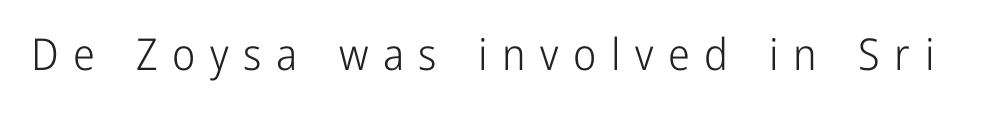
{"serif": "no", "italic": "no", "bold": "no", "weight": "light", "width": "condensed", "stroke_contrast": "low", "x_height": "medium", "monospaced": "no", "underline": "no", "letter_spacing": "wide", "letter_spacing_em": 0.33, "glyph_px": 44}
